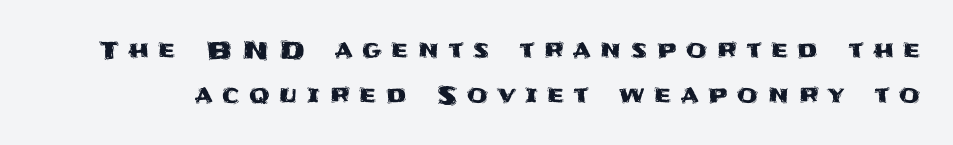
{"italic": "no", "underline": "no", "line_spacing_ratio": 1.86, "letter_spacing": "wide", "letter_spacing_em": 0.4, "glyph_px": 24}
